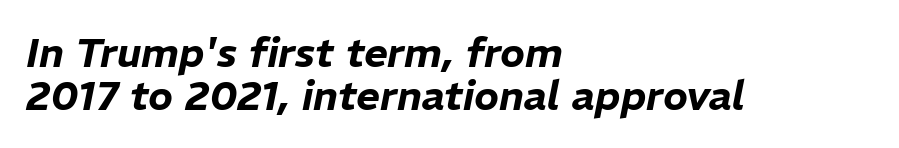
{"italic": "yes", "lean": "right", "slant_degrees": 11, "width": "normal", "stroke_contrast": "low", "x_height": "medium", "monospaced": "no", "underline": "no", "align": "left", "line_spacing": "tight", "line_spacing_ratio": 1.04, "letter_spacing": "normal", "letter_spacing_em": 0.0, "glyph_px": 41}
